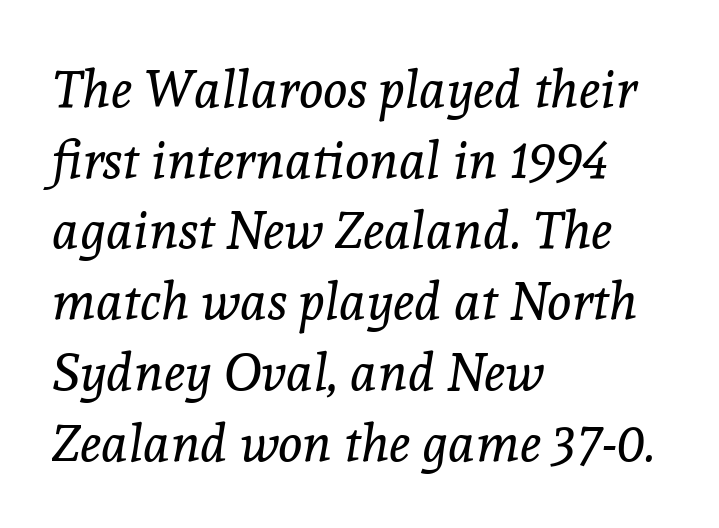
{"serif": "yes", "italic": "yes", "lean": "right", "slant_degrees": 8, "bold": "no", "weight": "regular", "width": "normal", "x_height": "medium", "monospaced": "no", "underline": "no", "align": "left", "line_spacing": "normal", "line_spacing_ratio": 1.36, "letter_spacing": "normal", "letter_spacing_em": 0.0, "glyph_px": 52}
